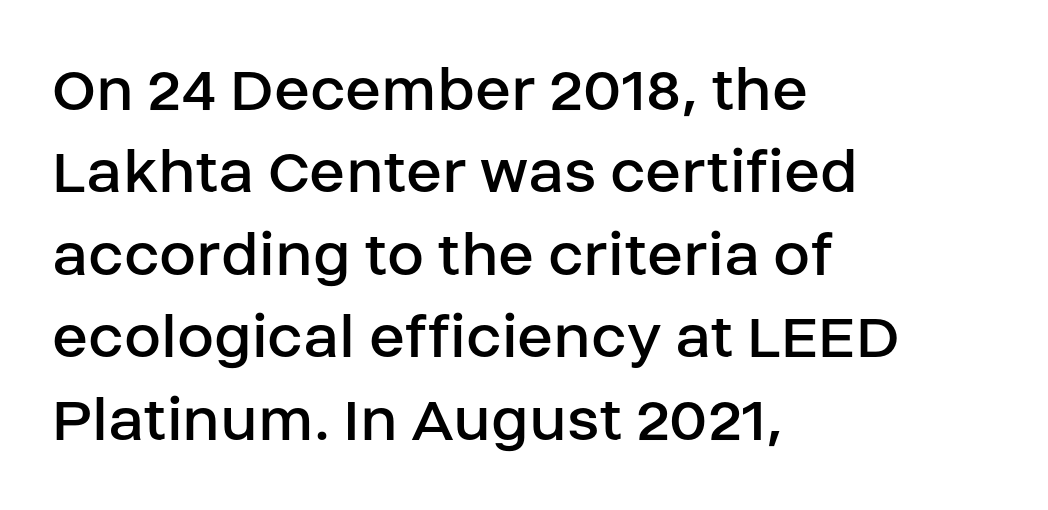
Q: Is the text bold? A: No.
Q: Is the text italic (slanted)? A: No, it is upright.
Q: Is the typeface a serif or a sans-serif typeface? A: Sans-serif.
Q: Is the text underlined? A: No.
Q: How is the paragraph aligned? A: Left-aligned.
Q: Is the spacing between letters normal or unusually wide? A: Normal.
Q: Width (condensed, normal, or wide)? A: Normal.
Q: Stroke contrast? A: Low.
Q: x-height? A: Large.
Q: Monospaced? A: No.
